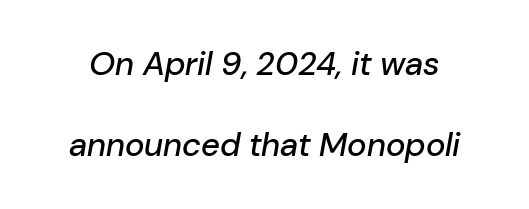
The image shows 33 px text type, italic (leaning right); set loose line spacing (2.44x), normal letter spacing, not underlined; low stroke contrast and a medium x-height.
